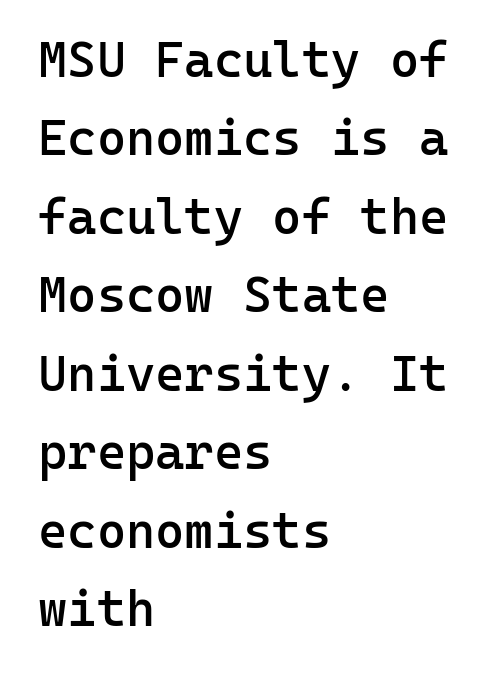
Does the copy run flush right? No — it runs flush left. The space between consecutive lines is moderate. Typesetter's note: demi weight, one step under bold. A typesetter would call this monospace, since all characters share one set width. Any mark beneath the type? The region is blank. A typesetter would mark this as roman, not italic.
